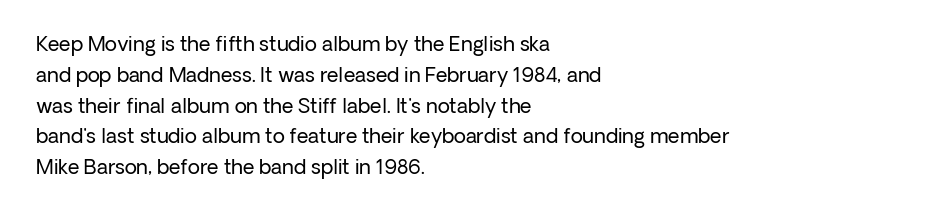
The image shows 20 px text type, upright; set left-aligned, normal line spacing (1.54x), normal letter spacing, not underlined.
